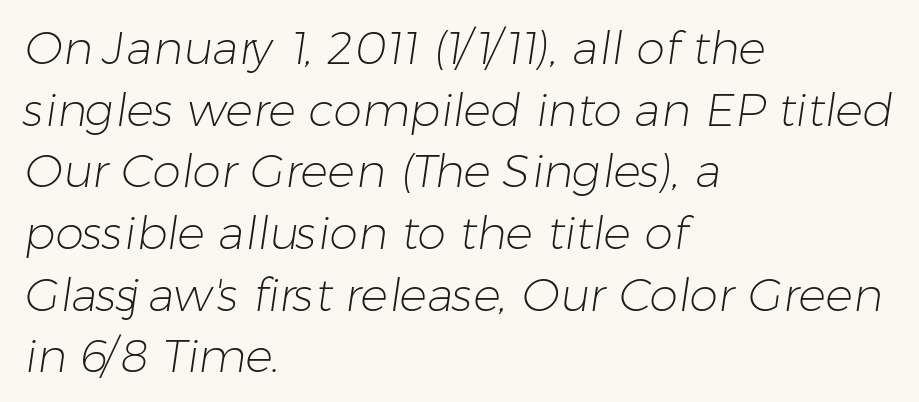
The image shows 46 px light sans-serif type; set left-aligned, normal line spacing (1.34x), normal letter spacing, not underlined; low stroke contrast and a medium x-height.
